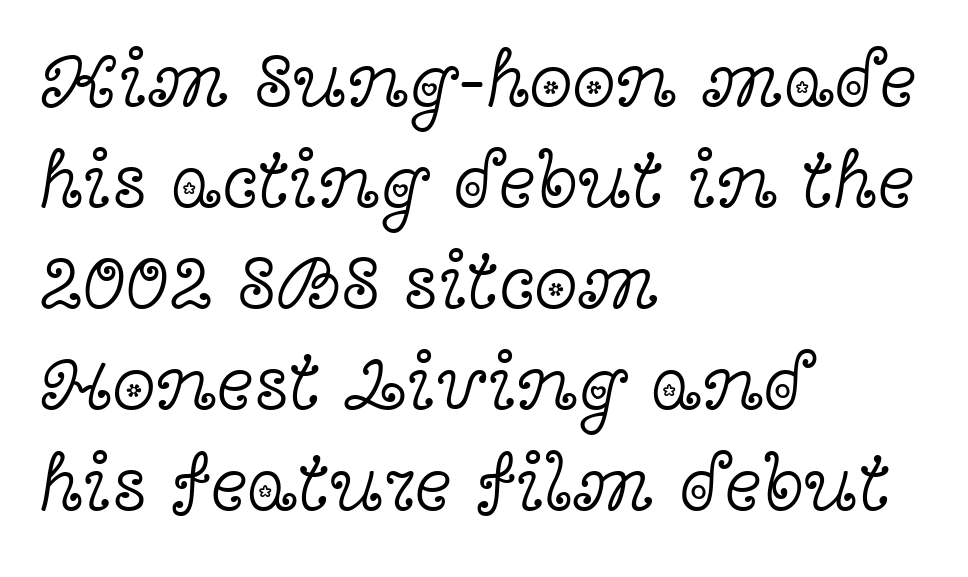
The text block is weighted toward the left margin, trailing off unevenly rightward. Summary of vertical rhythm: regular, with standard interline spacing. The font sits on the lighter half of the weight spectrum, regular included. The letters advance in unequal steps, a hallmark of proportional type. Characters follow at the spacing the type designer built in.
